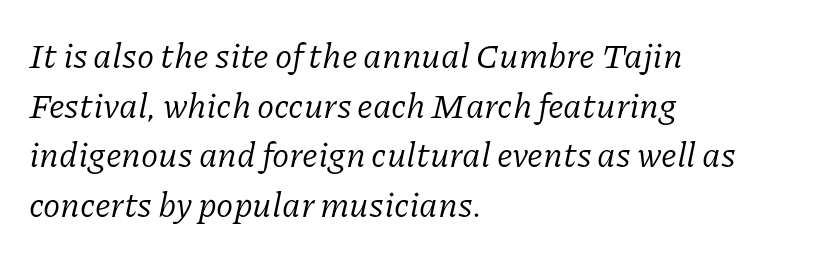
Evenly set lines give the paragraph a standard silhouette. The foot of each line stays bare and open. A classic flush-left, rag-right setting is used for this passage. The font is comparable to plain body text, perhaps lighter. Characters are canted at an angle relative to the baseline's perpendicular. Note the varied advance widths — an 'i' is clearly narrower than an 'm'.
